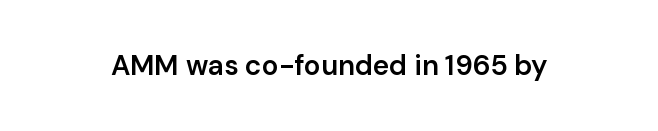
A bit beefed up — I'd call it semibold rather than bold. Look at the tracking — it's just the regular setting, nothing added. The space beneath each line is pristine and unruled. Varying glyph widths throughout — classic text-font behaviour. Typographically, this falls in the sans-serif category.
